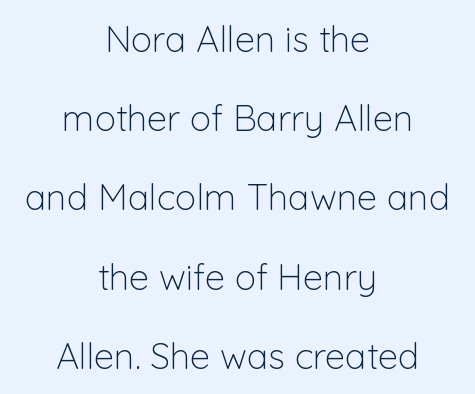
The image shows 36 px light sans-serif type, upright; set centered, loose line spacing (2.2x), normal letter spacing, not underlined; low stroke contrast and a medium x-height.
